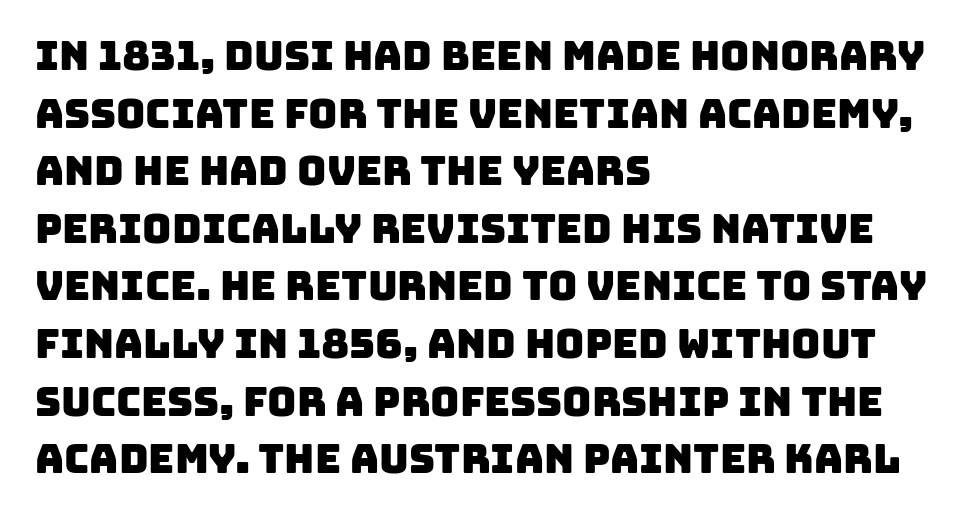
{"serif": "no", "width": "normal", "stroke_contrast": "low", "x_height": "large", "monospaced": "no", "underline": "no", "align": "left", "line_spacing": "normal", "line_spacing_ratio": 1.44, "letter_spacing": "normal", "letter_spacing_em": 0.0, "glyph_px": 40}
